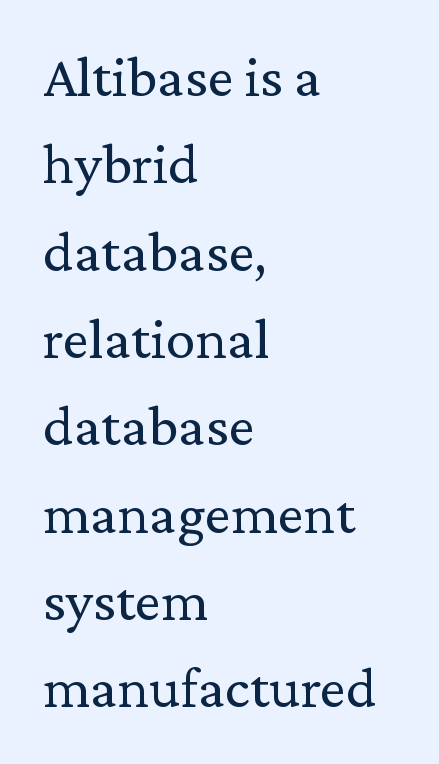
It's the straight-up-and-down kind of type. Compared with a typical body face, this is equally light or lighter still. Teacher's note: observe the even left margin — that is flush-left alignment. A normal amount of white space separates one row of letters from the next.
